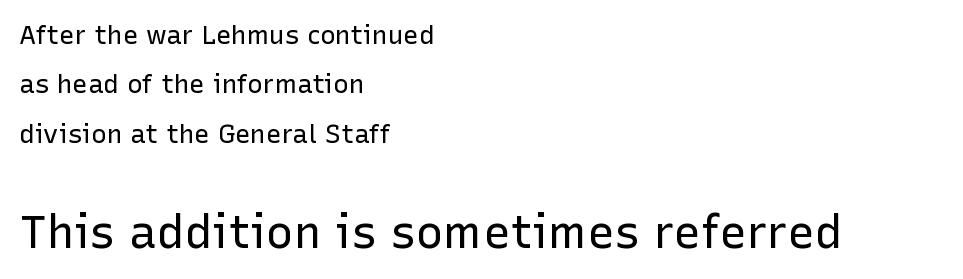
The image shows 46 px regular-weight sans-serif type, upright; set left-aligned, loose line spacing (1.9x), normal letter spacing, not underlined; the second (bottom) block is 1.77x larger; low stroke contrast and a medium x-height.
